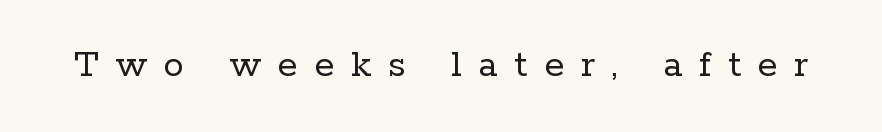
The image shows 41 px regular-weight serif type, upright; set unusually wide letter spacing (+0.41 em), not underlined; low stroke contrast and a medium x-height.
